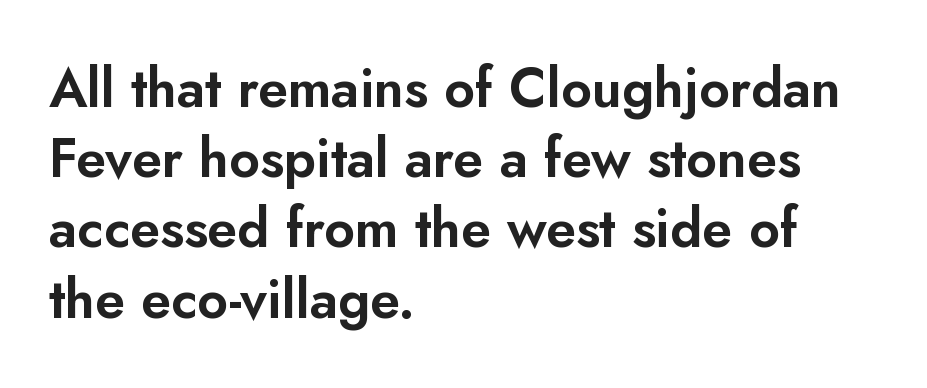
{"serif": "no", "italic": "no", "width": "normal", "stroke_contrast": "low", "x_height": "small", "monospaced": "no", "underline": "no", "align": "left", "line_spacing": "normal", "line_spacing_ratio": 1.3, "letter_spacing": "normal", "letter_spacing_em": 0.0, "glyph_px": 54}
